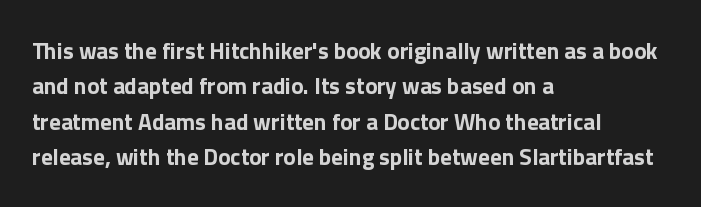
The strip under each line holds only bare page. The designer left line spacing at the default. Typeset ragged right — the left edge is the straight one. Heavy-handed strokes throughout: this text is bold.
